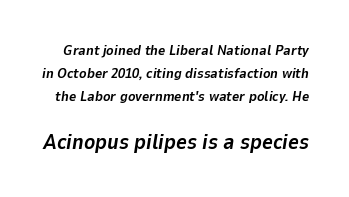
The image shows 21 px bold type, italic (leaning right); set normal line spacing (1.66x), normal letter spacing, not underlined; the second (bottom) block is 1.5x larger.
